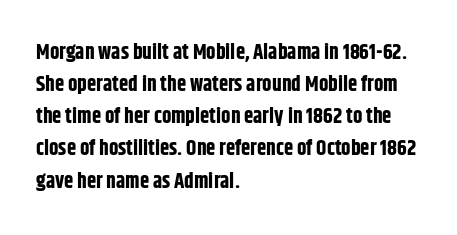
The image shows 21 px bold type, upright; set left-aligned, normal line spacing (1.53x), normal letter spacing, not underlined.
